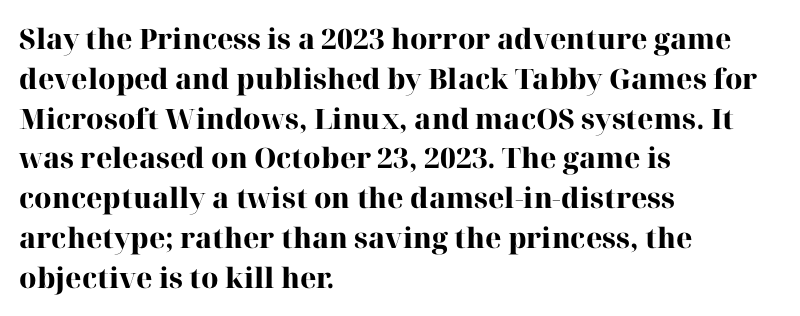
{"serif": "yes", "italic": "no", "bold": "yes", "weight": "heavy", "width": "normal", "stroke_contrast": "high", "x_height": "medium", "monospaced": "no", "underline": "no", "align": "left", "line_spacing": "normal", "line_spacing_ratio": 1.42, "letter_spacing": "normal", "letter_spacing_em": 0.0, "glyph_px": 28}
